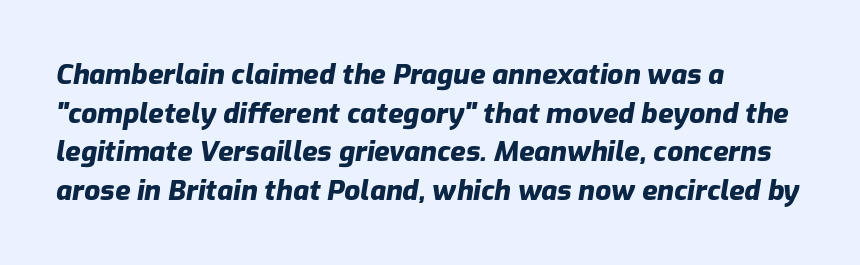
Q: Is the text bold? A: Yes.
Q: Is the text italic (slanted)? A: Yes, it leans right by about 9 degrees.
Q: Is the text underlined? A: No.
Q: How is the paragraph aligned? A: Left-aligned.
Q: Is the spacing between letters normal or unusually wide? A: Normal.
Q: Is the spacing between lines tight, normal or loose? A: Normal.
Q: Width (condensed, normal, or wide)? A: Normal.
Q: Stroke contrast? A: Low.
Q: x-height? A: Medium.
Q: Monospaced? A: No.
